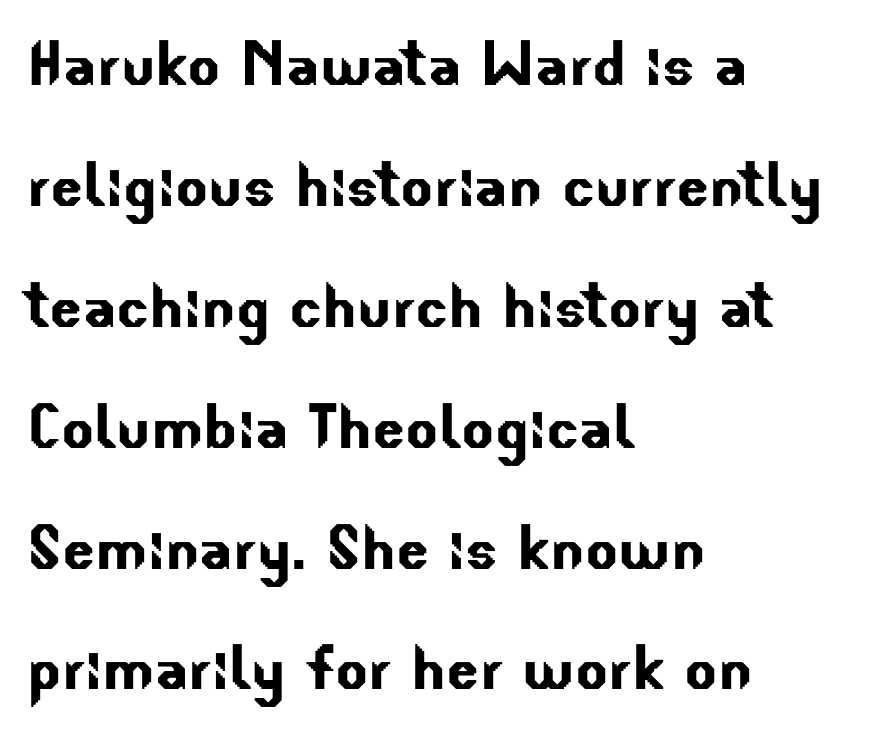
{"serif": "no", "width": "normal", "stroke_contrast": "low", "x_height": "small", "monospaced": "no", "underline": "no", "align": "left", "line_spacing": "normal", "line_spacing_ratio": 1.57, "letter_spacing": "normal", "letter_spacing_em": 0.0, "glyph_px": 77}
